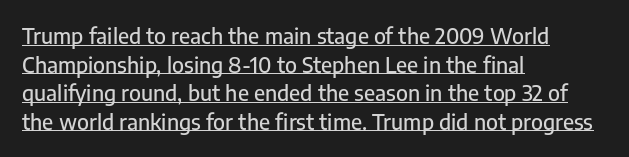
The image shows 21 px text type, upright; set left-aligned, normal line spacing (1.36x), normal letter spacing, underlined.
